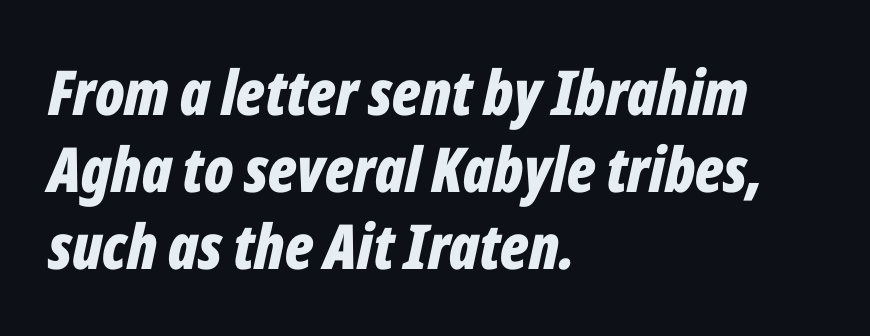
Q: Is the text bold? A: Yes.
Q: Is the text italic (slanted)? A: Yes, it leans right by about 12 degrees.
Q: Is the text underlined? A: No.
Q: How is the paragraph aligned? A: Left-aligned.
Q: Is the spacing between letters normal or unusually wide? A: Normal.
Q: Width (condensed, normal, or wide)? A: Condensed.
Q: Stroke contrast? A: Low.
Q: x-height? A: Medium.
Q: Monospaced? A: No.
